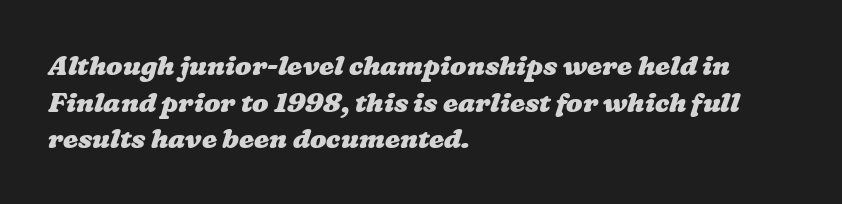
Q: Is the text bold? A: Yes.
Q: Is the text underlined? A: No.
Q: How is the paragraph aligned? A: Left-aligned.
Q: Is the spacing between letters normal or unusually wide? A: Normal.
Q: Is the spacing between lines tight, normal or loose? A: Normal.
